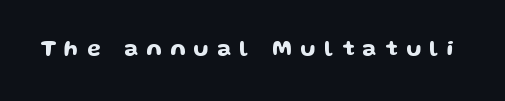
{"italic": "no", "underline": "no", "letter_spacing": "wide", "letter_spacing_em": 0.38, "glyph_px": 22}
